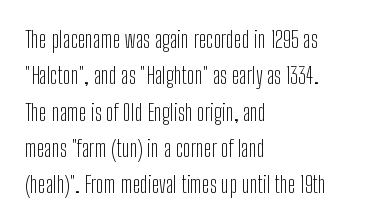
Q: Is the text bold? A: No.
Q: Is the text italic (slanted)? A: No, it is upright.
Q: Is the text underlined? A: No.
Q: How is the paragraph aligned? A: Left-aligned.
Q: Is the spacing between letters normal or unusually wide? A: Normal.
Q: Is the spacing between lines tight, normal or loose? A: Normal.
